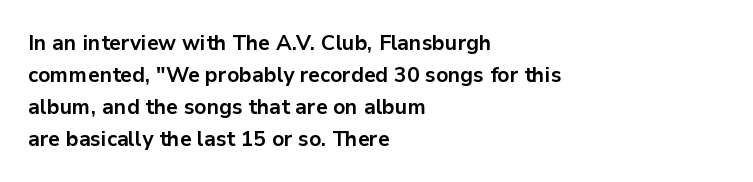
The type sits square on the baseline with zero lean. Summary of weight: heavy, a full bold. Interline gaps are of average width in this sample. The type is set solid horizontally, with unmodified tracking. Underline: absent.
